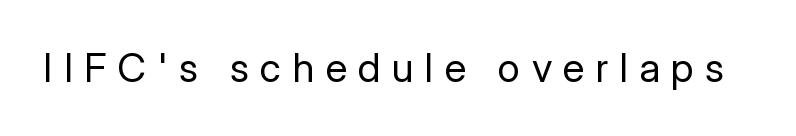
Q: Is the text bold? A: No.
Q: Is the text italic (slanted)? A: No, it is upright.
Q: Is the typeface a serif or a sans-serif typeface? A: Sans-serif.
Q: Is the text underlined? A: No.
Q: Is the spacing between letters normal or unusually wide? A: Unusually wide.
Q: Width (condensed, normal, or wide)? A: Normal.
Q: Stroke contrast? A: Low.
Q: x-height? A: Medium.
Q: Monospaced? A: No.
